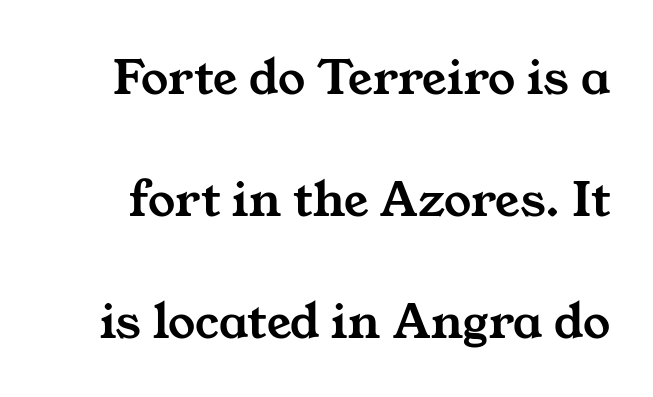
Q: Is the typeface a serif or a sans-serif typeface? A: Serif.
Q: Is the text underlined? A: No.
Q: Is the spacing between letters normal or unusually wide? A: Normal.
Q: Is the spacing between lines tight, normal or loose? A: Loose.
Q: Width (condensed, normal, or wide)? A: Wide.
Q: Stroke contrast? A: Medium.
Q: x-height? A: Medium.
Q: Monospaced? A: No.
